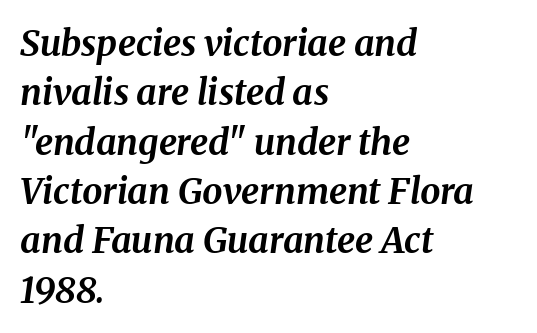
The image shows 36 px bold type, italic (leaning right); set left-aligned, normal line spacing (1.37x), normal letter spacing, not underlined; medium stroke contrast and a medium x-height.
